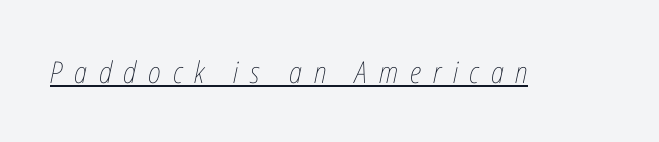
Q: Is the text bold? A: No.
Q: Is the text italic (slanted)? A: Yes, it leans right by about 12 degrees.
Q: Is the text underlined? A: Yes.
Q: Is the spacing between letters normal or unusually wide? A: Unusually wide.
Q: Width (condensed, normal, or wide)? A: Condensed.
Q: Stroke contrast? A: Low.
Q: x-height? A: Medium.
Q: Monospaced? A: No.
